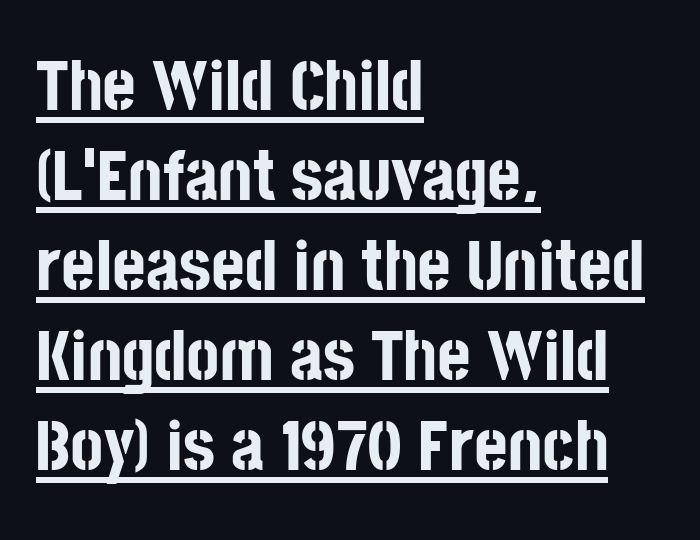
The image shows 72 px bold, condensed sans-serif type, upright; set left-aligned, normal line spacing (1.25x), normal letter spacing, underlined; low stroke contrast and a large x-height.
